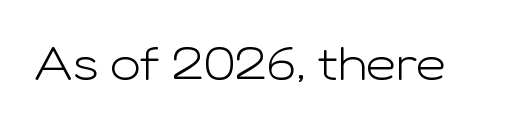
Q: Is the text bold? A: No.
Q: Is the text italic (slanted)? A: No, it is upright.
Q: Is the typeface a serif or a sans-serif typeface? A: Sans-serif.
Q: Is the text underlined? A: No.
Q: Is the spacing between letters normal or unusually wide? A: Normal.
Q: Width (condensed, normal, or wide)? A: Wide.
Q: Stroke contrast? A: Low.
Q: x-height? A: Medium.
Q: Monospaced? A: No.
